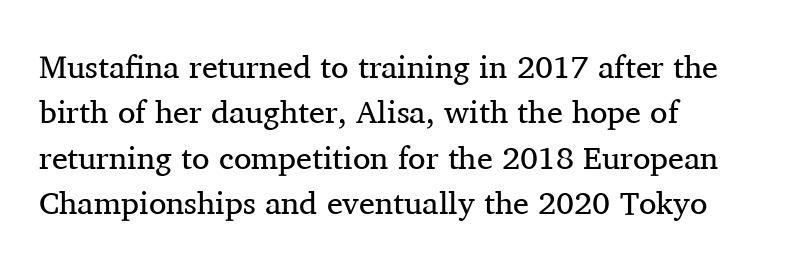
{"serif": "yes", "italic": "no", "bold": "no", "weight": "regular", "width": "normal", "stroke_contrast": "medium", "x_height": "medium", "monospaced": "no", "underline": "no", "align": "left", "line_spacing": "normal", "line_spacing_ratio": 1.42, "letter_spacing": "normal", "letter_spacing_em": 0.0, "glyph_px": 32}
